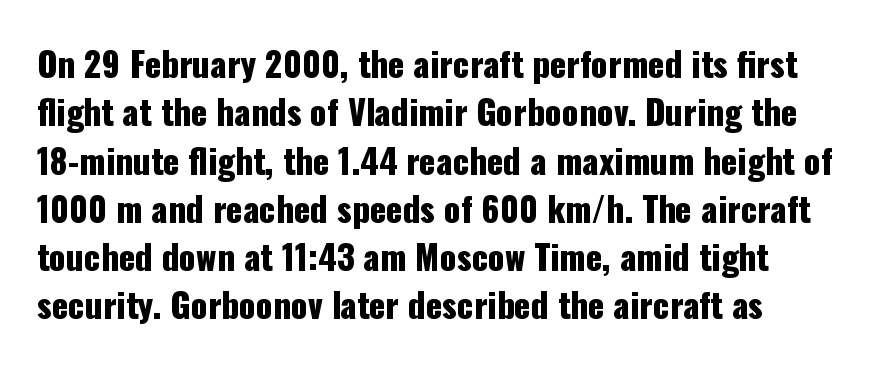
The image shows 34 px condensed sans-serif type, upright; set normal line spacing (1.42x), normal letter spacing, not underlined; low stroke contrast and a medium x-height.
